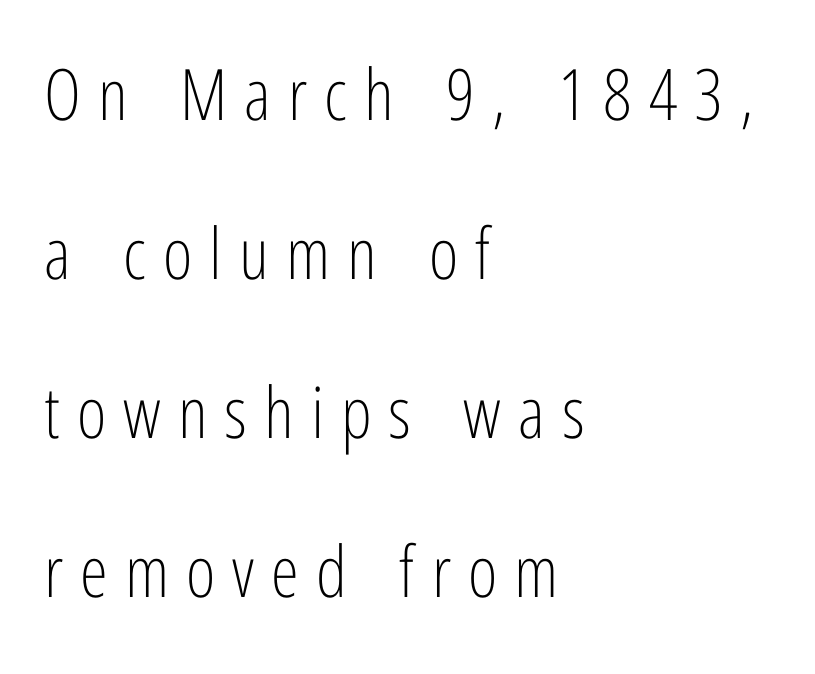
The image shows 71 px light, condensed sans-serif type, upright; set left-aligned, loose line spacing (2.24x), unusually wide letter spacing (+0.24 em), not underlined; low stroke contrast and a medium x-height.
